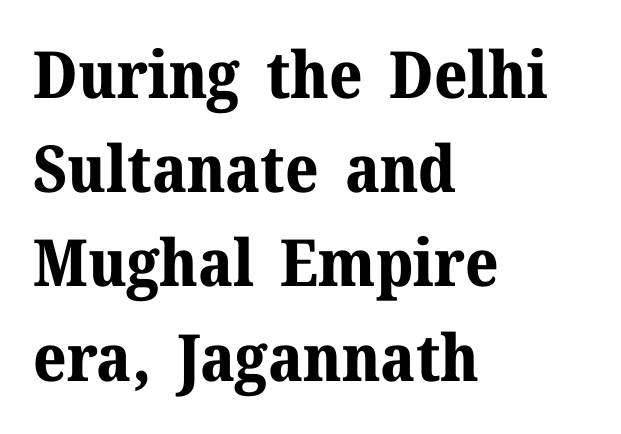
{"serif": "yes", "italic": "no", "bold": "yes", "weight": "bold", "width": "normal", "stroke_contrast": "medium", "x_height": "medium", "monospaced": "no", "underline": "no", "align": "left", "line_spacing": "normal", "line_spacing_ratio": 1.45, "letter_spacing": "normal", "letter_spacing_em": 0.0, "glyph_px": 65}
